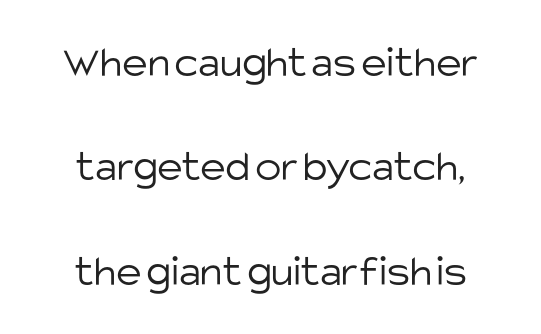
The image shows 44 px light sans-serif type, upright; set loose line spacing (2.37x), normal letter spacing, not underlined; low stroke contrast and a large x-height.
